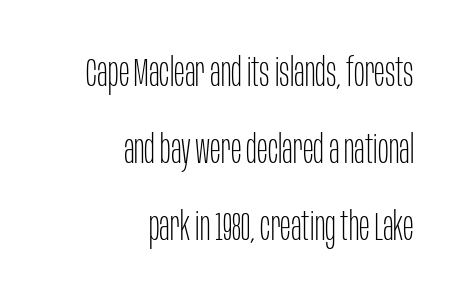
The image shows 40 px thin, condensed sans-serif type, upright; set right-aligned, loose line spacing (1.92x), normal letter spacing, not underlined; low stroke contrast and a large x-height.
